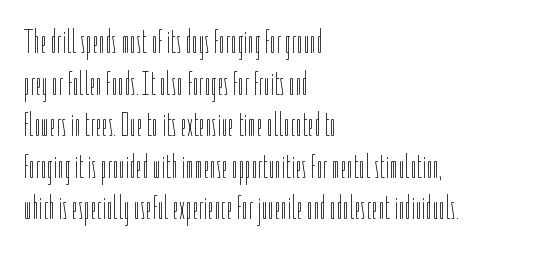
These lines stack with their left ends in a neat column. Tracking value appears to be zero — textbook default spacing. Just letters on the line, the space beneath them empty. Unlike italic type, these characters show no tilt at all.
